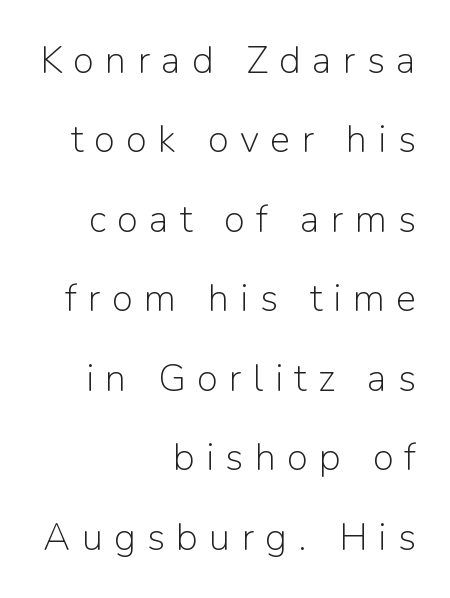
{"serif": "no", "italic": "no", "bold": "no", "weight": "light", "width": "normal", "stroke_contrast": "low", "x_height": "medium", "monospaced": "no", "underline": "no", "align": "right", "line_spacing": "loose", "line_spacing_ratio": 2.09, "letter_spacing": "wide", "letter_spacing_em": 0.3, "glyph_px": 38}
